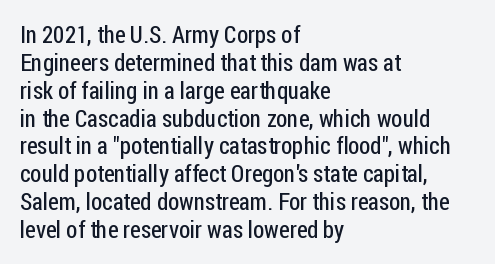
The specimen omits any rule beneath the text block's lines. Tall strokes in this sample are plumb rather than angled. In terms of letterspacing, this is plain default setting. Is this a heavy cut? Hardly; it is regular or lighter. The text block is weighted toward the left margin, trailing off unevenly rightward.
